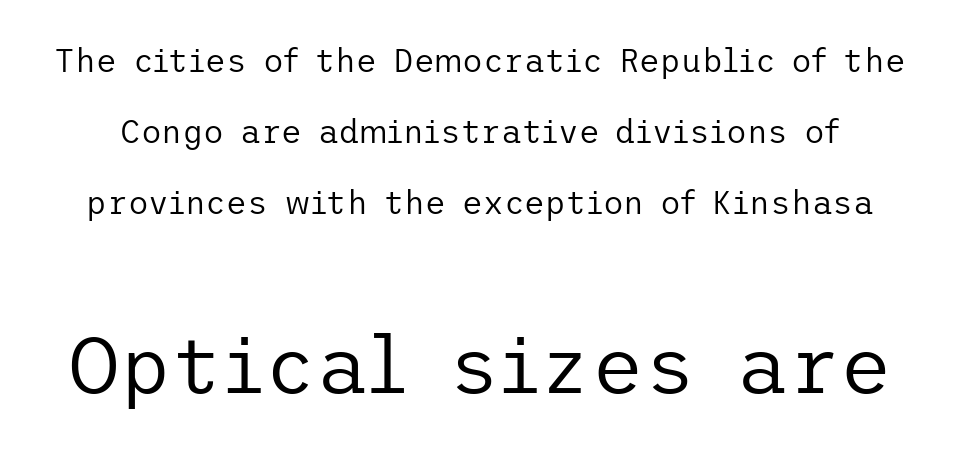
The image shows 80 px regular-weight sans-serif type, upright; set loose line spacing (2.22x), normal letter spacing, not underlined; the second (bottom) block is 2.5x larger; low stroke contrast and a medium x-height.
